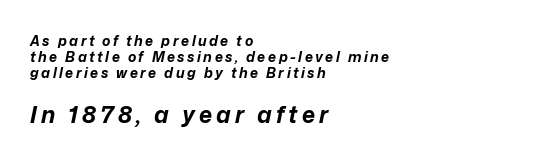
The image shows 23 px bold type, italic (leaning right); set left-aligned, line spacing 1.16x, not underlined; the second (bottom) block is 1.64x larger.
